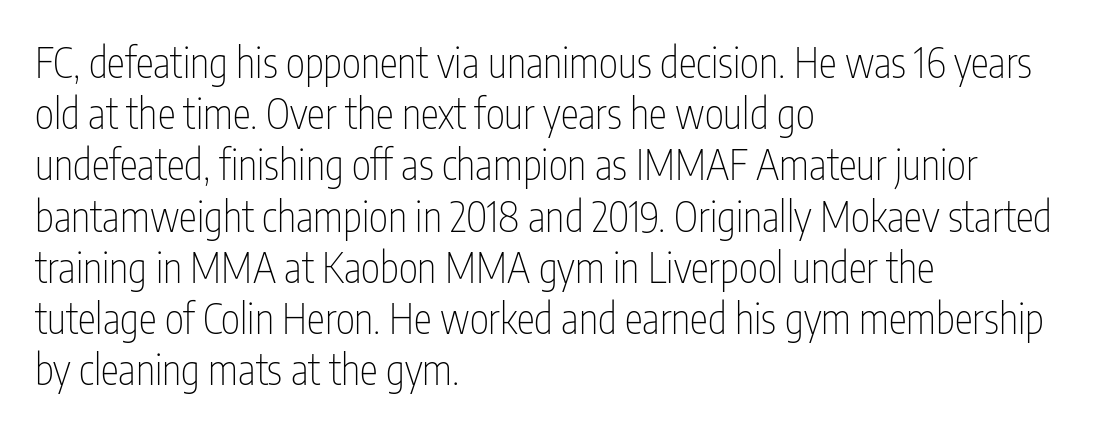
{"serif": "no", "italic": "no", "bold": "no", "weight": "thin", "width": "condensed", "stroke_contrast": "low", "x_height": "medium", "monospaced": "no", "underline": "no", "align": "left", "line_spacing": "normal", "line_spacing_ratio": 1.25, "letter_spacing": "normal", "letter_spacing_em": 0.0, "glyph_px": 41}
